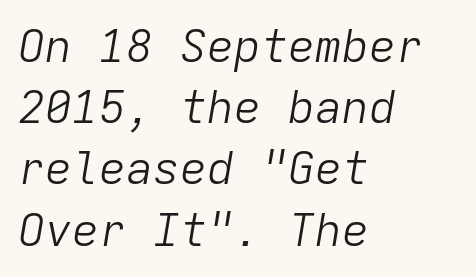
{"italic": "yes", "lean": "right", "slant_degrees": 9, "bold": "no", "weight": "light", "width": "normal", "stroke_contrast": "low", "x_height": "medium", "monospaced": "yes", "underline": "no", "align": "left", "line_spacing": "normal", "line_spacing_ratio": 1.36, "letter_spacing": "normal", "letter_spacing_em": 0.0, "glyph_px": 45}
